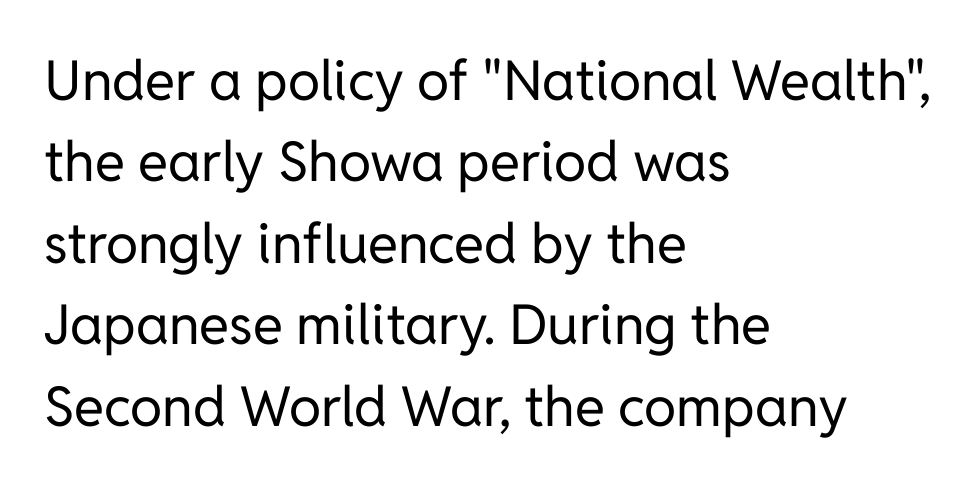
Q: Is the text bold? A: No.
Q: Is the text italic (slanted)? A: No, it is upright.
Q: Is the typeface a serif or a sans-serif typeface? A: Sans-serif.
Q: Is the text underlined? A: No.
Q: How is the paragraph aligned? A: Left-aligned.
Q: Is the spacing between letters normal or unusually wide? A: Normal.
Q: Is the spacing between lines tight, normal or loose? A: Normal.
Q: Width (condensed, normal, or wide)? A: Normal.
Q: Stroke contrast? A: Low.
Q: x-height? A: Medium.
Q: Monospaced? A: No.
